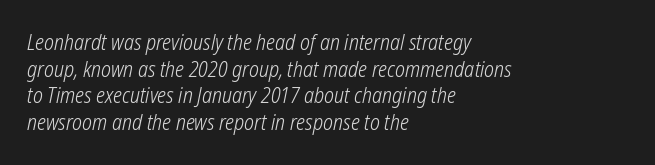
These lines are set flush left with a ragged right edge. How are the letters spaced? Ordinarily, with no added tracking. Each stroke keeps to a modest, everyday thickness or less. The line-height multiplier appears to be the usual default. Descender tails drop into unmarked territory.
